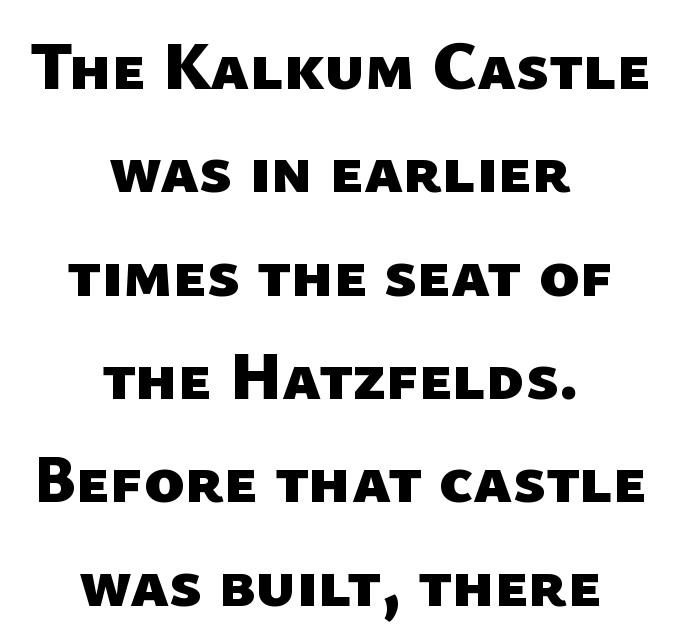
One glance says typical: line gaps are just what's usual. Descender tails drop into unmarked territory. You could not count columns in this text — the font is proportionally spaced. This rendering uses center alignment, leaving both contours irregular but symmetric. The typesetting leans heavy: a genuine bold. Unlike a traditional serif, this face leaves its strokes unadorned.
